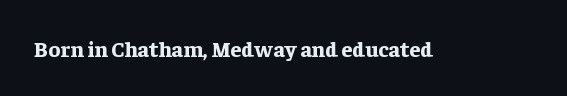
{"italic": "no", "bold": "yes", "underline": "no", "letter_spacing": "normal", "letter_spacing_em": 0.0, "glyph_px": 22}
